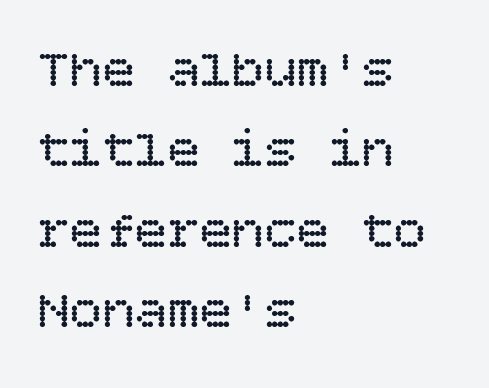
{"italic": "no", "bold": "no", "weight": "regular", "width": "normal", "stroke_contrast": "low", "x_height": "large", "underline": "no", "align": "left", "line_spacing": "normal", "line_spacing_ratio": 1.49, "letter_spacing": "normal", "letter_spacing_em": 0.0, "glyph_px": 54}
